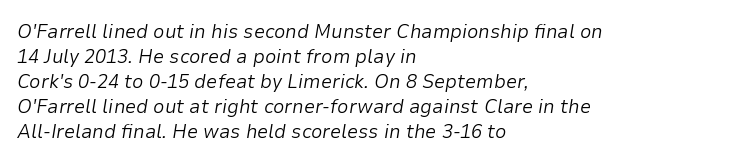
The image shows 20 px text type, italic (leaning right); set left-aligned, normal line spacing (1.25x), normal letter spacing, not underlined.
